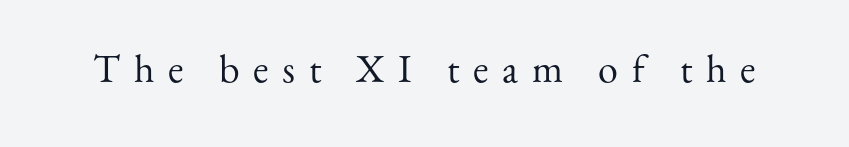
The image shows 40 px regular-weight serif type, upright; set unusually wide letter spacing (+0.34 em), not underlined; medium stroke contrast and a small x-height.
